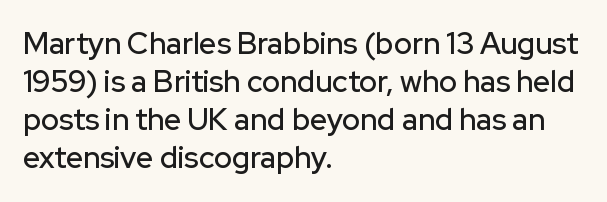
The image shows 30 px sans-serif type, upright; set left-aligned, normal line spacing (1.27x), normal letter spacing, not underlined; low stroke contrast and a medium x-height.
